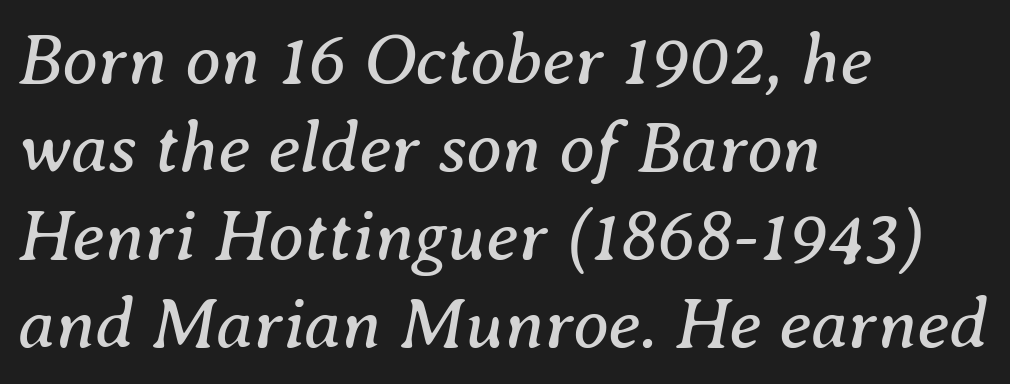
The image shows 72 px regular-weight serif type, italic (leaning right); set left-aligned, line spacing 1.22x, normal letter spacing, not underlined; medium stroke contrast and a medium x-height.
